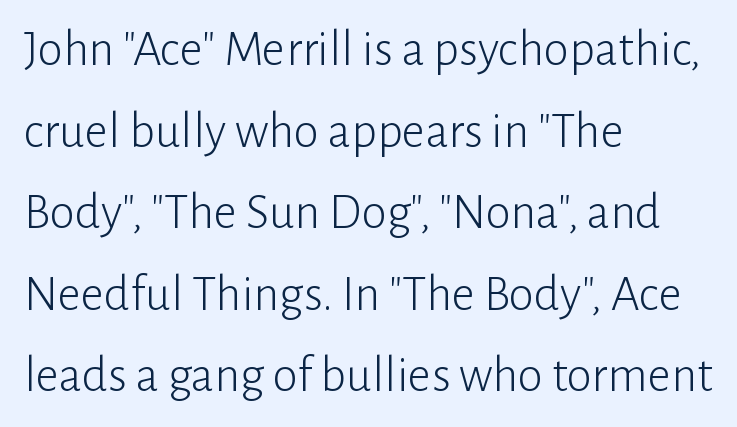
Q: Is the text bold? A: No.
Q: Is the text italic (slanted)? A: No, it is upright.
Q: Is the typeface a serif or a sans-serif typeface? A: Sans-serif.
Q: Is the text underlined? A: No.
Q: How is the paragraph aligned? A: Left-aligned.
Q: Is the spacing between letters normal or unusually wide? A: Normal.
Q: Is the spacing between lines tight, normal or loose? A: Normal.
Q: Width (condensed, normal, or wide)? A: Normal.
Q: Stroke contrast? A: Low.
Q: x-height? A: Medium.
Q: Monospaced? A: No.
